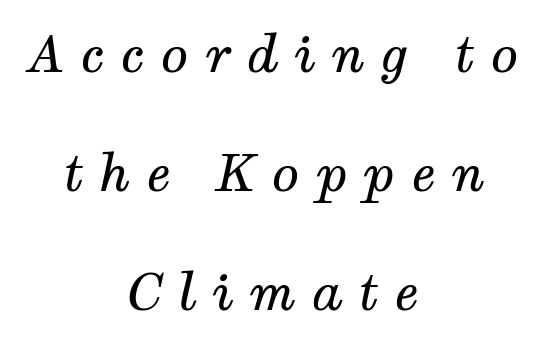
This sample uses a serif face. Think of a printed novel: that variable character pitch is what you see here. The typeface has the unassuming heft of standard copy or less. Interline gaps are noticeably wide in this sample.
